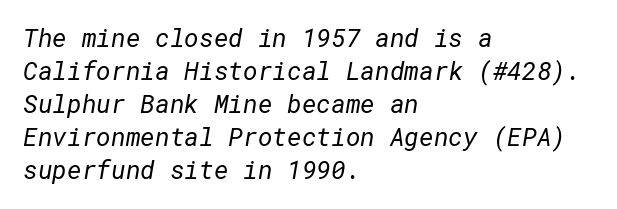
Q: Is the text bold? A: No.
Q: Is the text underlined? A: No.
Q: How is the paragraph aligned? A: Left-aligned.
Q: Is the spacing between letters normal or unusually wide? A: Normal.
Q: Is the spacing between lines tight, normal or loose? A: Normal.
